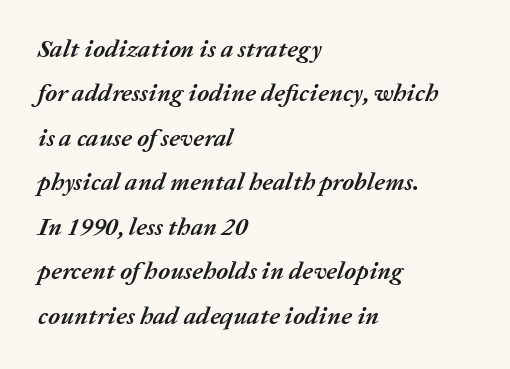
Q: Is the text bold? A: Yes.
Q: Is the text italic (slanted)? A: Yes, it leans right by about 20 degrees.
Q: Is the text underlined? A: No.
Q: How is the paragraph aligned? A: Left-aligned.
Q: Is the spacing between letters normal or unusually wide? A: Normal.
